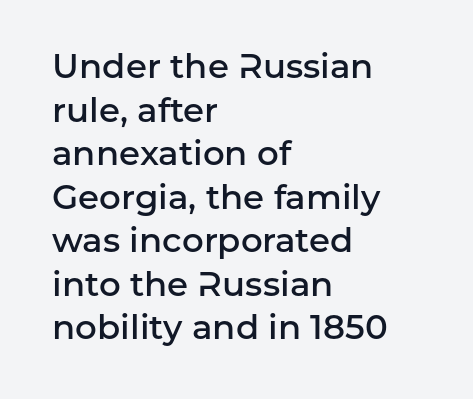
{"serif": "no", "italic": "no", "bold": "semi", "weight": "semibold", "width": "normal", "stroke_contrast": "low", "x_height": "medium", "monospaced": "no", "underline": "no", "align": "left", "line_spacing": "normal", "line_spacing_ratio": 1.28, "letter_spacing": "normal", "letter_spacing_em": 0.0, "glyph_px": 34}
